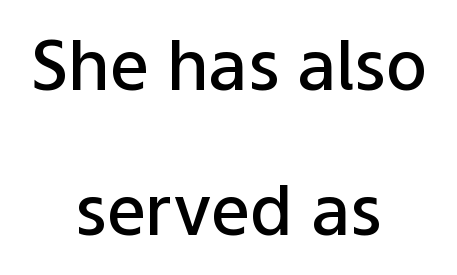
{"serif": "no", "italic": "no", "bold": "semi", "weight": "semibold", "width": "normal", "stroke_contrast": "low", "x_height": "medium", "monospaced": "no", "underline": "no", "align": "center", "line_spacing": "loose", "line_spacing_ratio": 2.1, "letter_spacing": "normal", "letter_spacing_em": 0.0, "glyph_px": 69}
